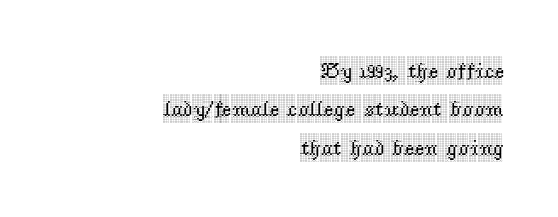
{"italic": "no", "underline": "no", "align": "right", "line_spacing_ratio": 1.74, "letter_spacing": "normal", "letter_spacing_em": 0.0, "glyph_px": 22}
